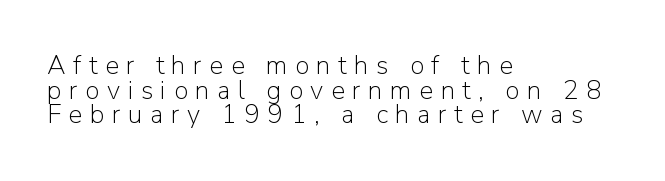
The image shows 26 px text type, upright; set left-aligned, tight line spacing (0.95x), unusually wide letter spacing (+0.29 em), not underlined.
